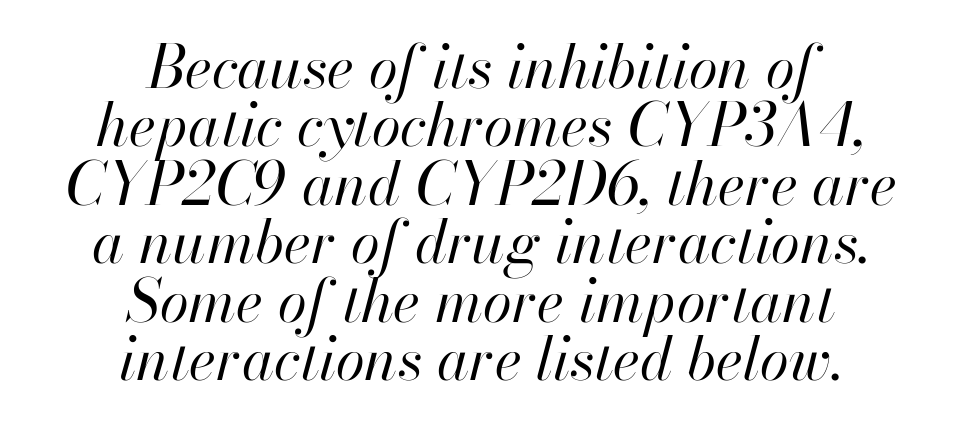
{"italic": "yes", "lean": "right", "slant_degrees": 13, "bold": "no", "weight": "regular", "width": "normal", "stroke_contrast": "high", "x_height": "small", "monospaced": "no", "underline": "no", "align": "center", "line_spacing": "tight", "line_spacing_ratio": 0.99, "letter_spacing": "normal", "letter_spacing_em": 0.0, "glyph_px": 59}
